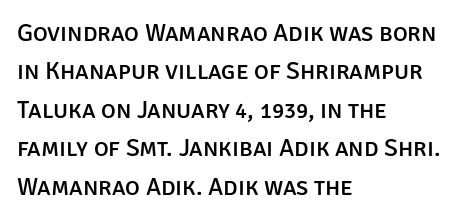
Q: Is the text italic (slanted)? A: No, it is upright.
Q: Is the text underlined? A: No.
Q: How is the paragraph aligned? A: Left-aligned.
Q: Is the spacing between letters normal or unusually wide? A: Normal.
Q: Is the spacing between lines tight, normal or loose? A: Normal.
